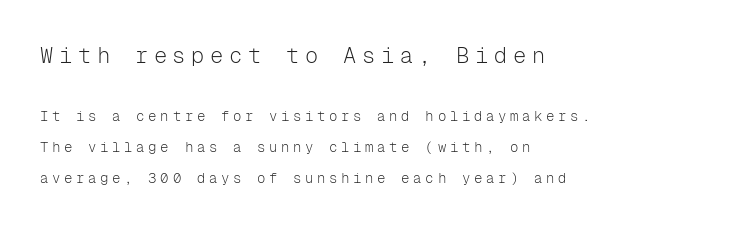
This sample uses an upright cut, with every glyph sitting square on the baseline. Typesetter's note — upper block bumped up in size, lower block left smaller. Compared with a centered layout, this one pins lines to the left instead. Honestly, there is no underline to notice here at all. Students, observe: this is what heavily led, spacious text looks like. The cut favours lightness, reaching ordinary text weight at its darkest.
